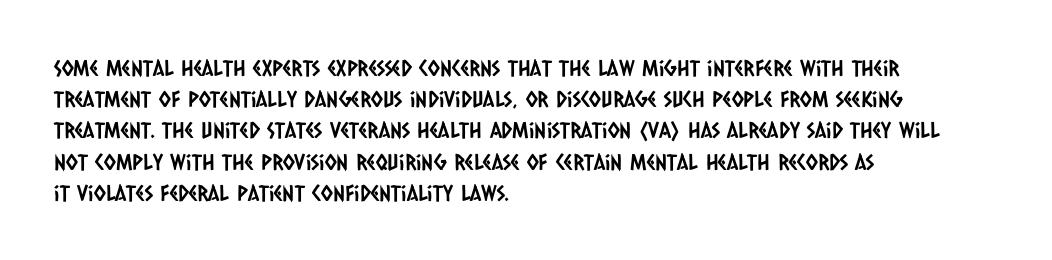
Check the space under the baseline: it is left empty. The rag falls on the right side of this text block. The passage shown has conventional tracking throughout. Each new line begins a customary step beneath the previous one.
